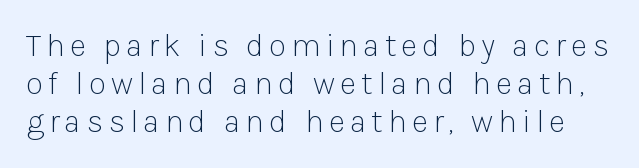
The image shows 32 px light sans-serif type, upright; set line spacing 1.19x, not underlined; low stroke contrast and a medium x-height.
